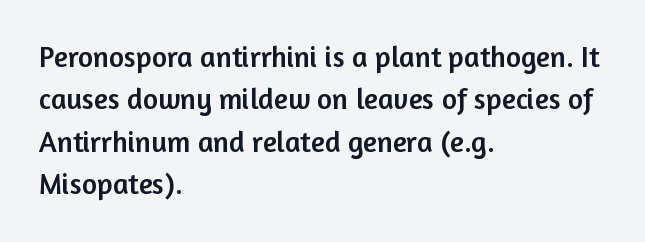
The image shows 29 px sans-serif type, upright; set left-aligned, normal line spacing (1.46x), normal letter spacing, not underlined; low stroke contrast and a medium x-height.
